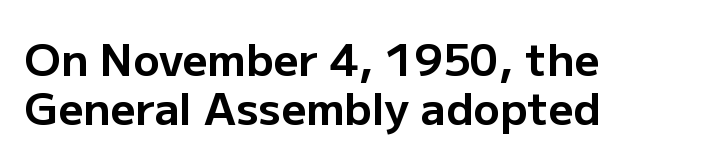
Q: Is the text bold? A: Yes.
Q: Is the text italic (slanted)? A: No, it is upright.
Q: Is the typeface a serif or a sans-serif typeface? A: Sans-serif.
Q: Is the text underlined? A: No.
Q: How is the paragraph aligned? A: Left-aligned.
Q: Is the spacing between letters normal or unusually wide? A: Normal.
Q: Is the spacing between lines tight, normal or loose? A: Tight.
Q: Width (condensed, normal, or wide)? A: Normal.
Q: Stroke contrast? A: Low.
Q: x-height? A: Medium.
Q: Monospaced? A: No.
